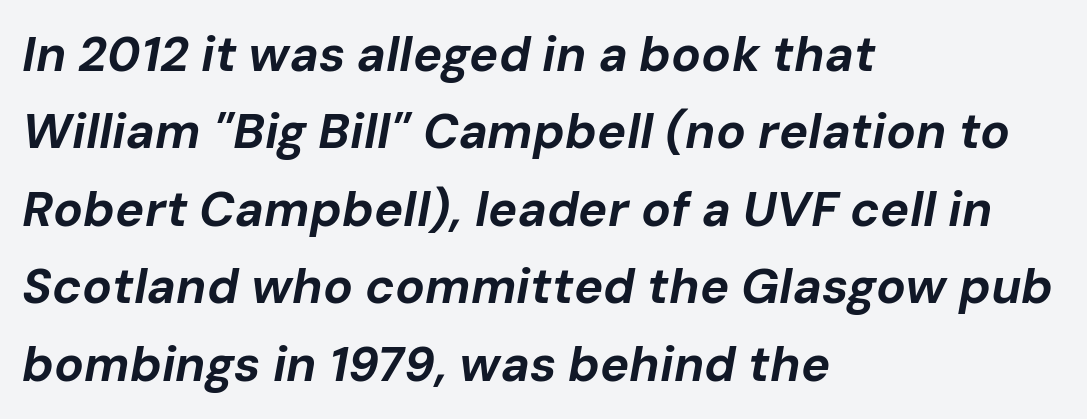
{"italic": "yes", "lean": "right", "slant_degrees": 10, "bold": "yes", "weight": "bold", "width": "normal", "stroke_contrast": "low", "x_height": "medium", "monospaced": "no", "underline": "no", "align": "left", "line_spacing": "normal", "line_spacing_ratio": 1.58, "letter_spacing": "normal", "letter_spacing_em": 0.0, "glyph_px": 49}
